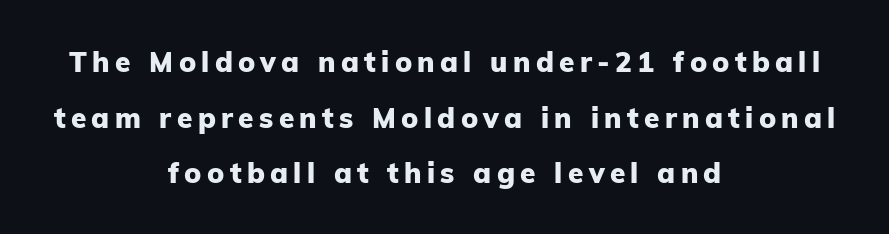
{"serif": "no", "italic": "no", "bold": "yes", "weight": "heavy", "width": "normal", "stroke_contrast": "low", "x_height": "medium", "monospaced": "no", "underline": "no", "align": "center", "line_spacing": "loose", "line_spacing_ratio": 1.99, "glyph_px": 28}
